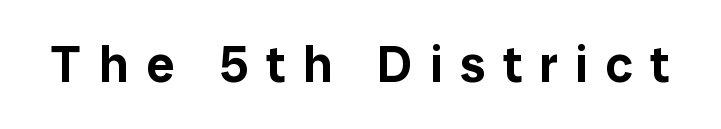
Q: Is the text italic (slanted)? A: No, it is upright.
Q: Is the typeface a serif or a sans-serif typeface? A: Sans-serif.
Q: Is the text underlined? A: No.
Q: Is the spacing between letters normal or unusually wide? A: Unusually wide.
Q: Width (condensed, normal, or wide)? A: Normal.
Q: Stroke contrast? A: Low.
Q: x-height? A: Medium.
Q: Monospaced? A: No.
